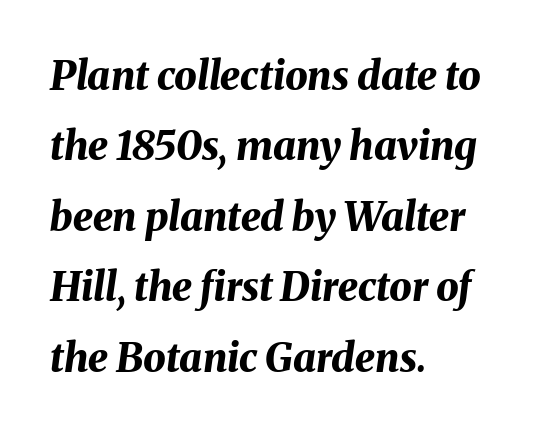
The image shows 40 px bold type, italic (leaning right); set left-aligned, line spacing 1.76x, normal letter spacing, not underlined; medium stroke contrast and a medium x-height.
